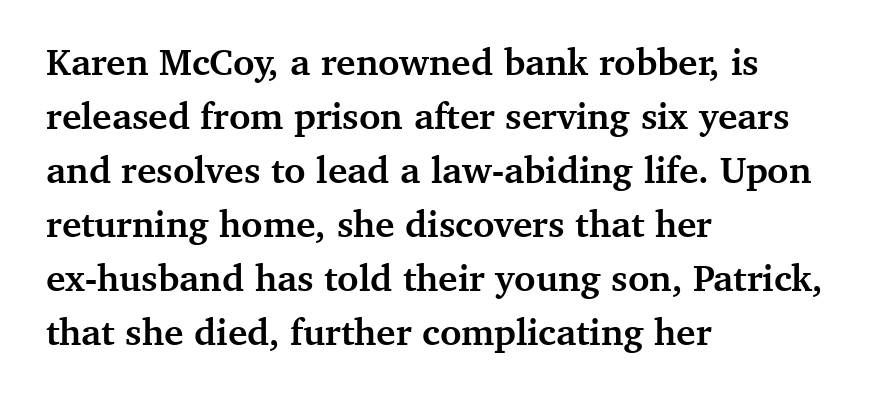
These lines are rendered in a variable-pitch font. If you drew a ruler down the left edge, every line would touch it. Ascenders rise straight up at ninety degrees. Default kerning and tracking; the words read as compact shapes.
